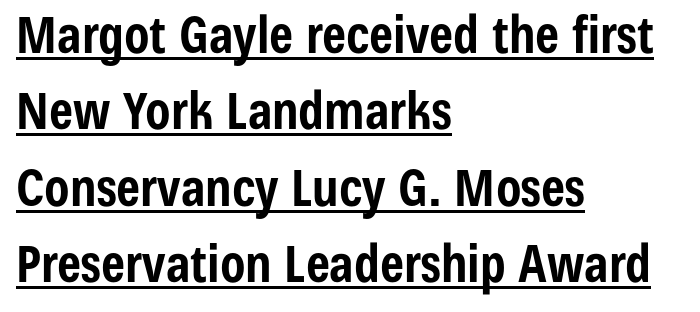
{"serif": "no", "italic": "no", "bold": "yes", "weight": "bold", "width": "condensed", "stroke_contrast": "low", "x_height": "medium", "monospaced": "no", "underline": "yes", "align": "left", "line_spacing": "normal", "line_spacing_ratio": 1.5, "letter_spacing": "normal", "letter_spacing_em": 0.0, "glyph_px": 51}
